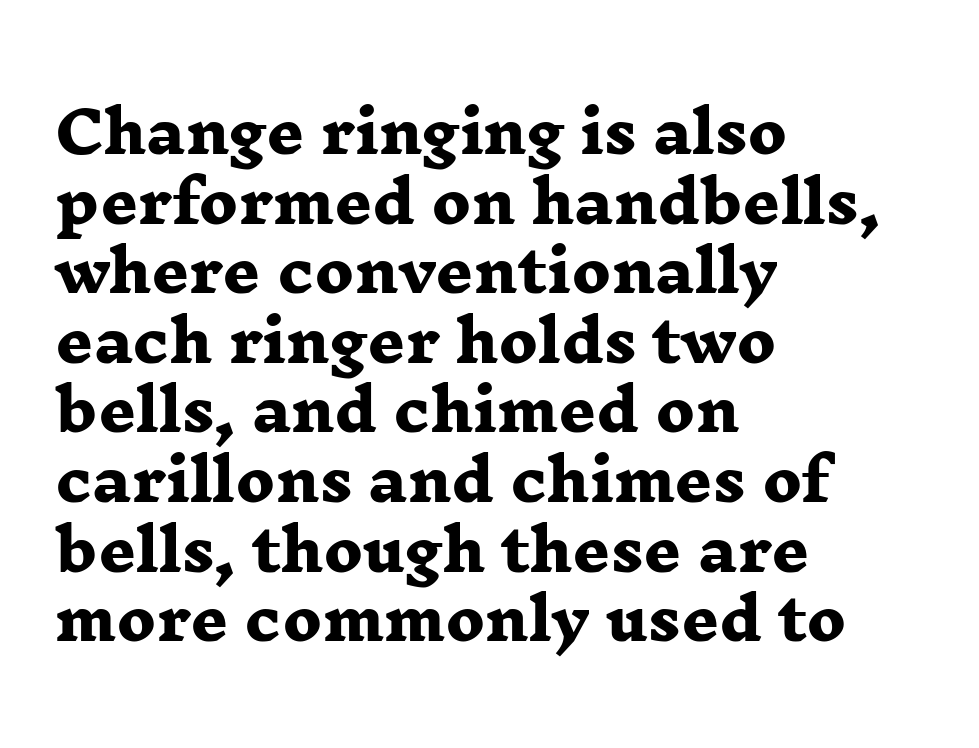
The image shows 58 px heavy, wide serif type; set left-aligned, line spacing 1.2x, normal letter spacing, not underlined; low stroke contrast and a medium x-height.
